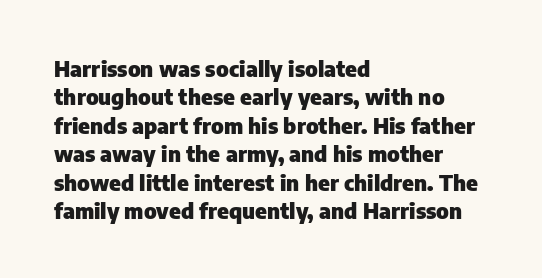
Q: Is the text bold? A: Yes.
Q: Is the text italic (slanted)? A: No, it is upright.
Q: Is the text underlined? A: No.
Q: How is the paragraph aligned? A: Left-aligned.
Q: Is the spacing between letters normal or unusually wide? A: Normal.
Q: Is the spacing between lines tight, normal or loose? A: Normal.
